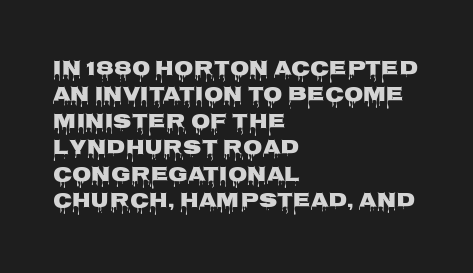
The image shows 20 px text type, upright; set left-aligned, normal line spacing (1.32x), normal letter spacing, not underlined.
